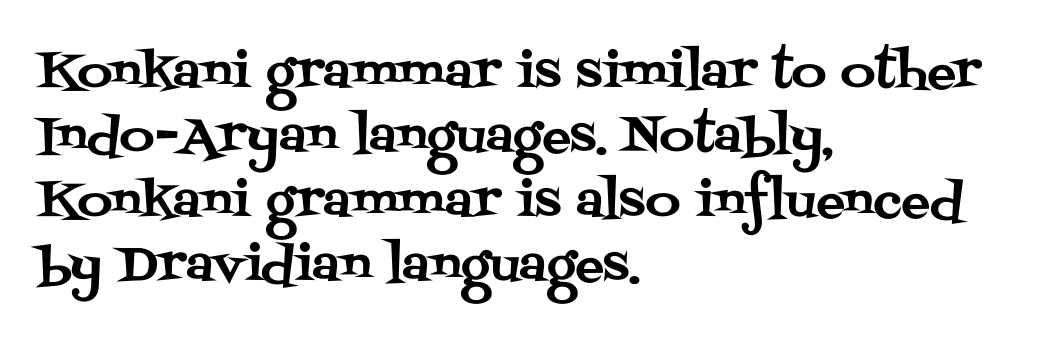
The space beneath each line is pristine and unruled. Leftover space on each line is placed entirely after the last word. No italicization has been applied; the sample stays upright. Old-style or modern, the face here clearly has serifs. The block of text has a typical density, with ordinary space between rows.
